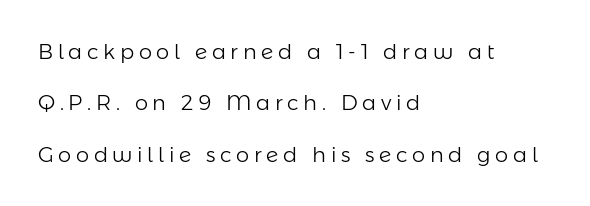
The image shows 21 px text type, upright; set left-aligned, loose line spacing (2.45x), unusually wide letter spacing (+0.22 em), not underlined.
